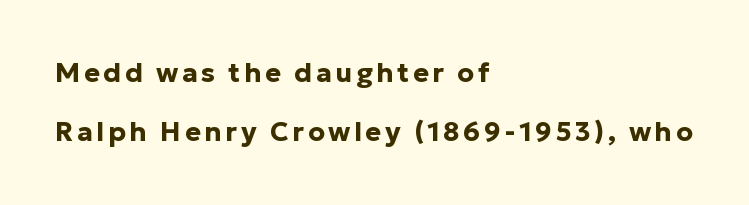
The image shows 27 px bold type, upright; set left-aligned, loose line spacing (2.2x), not underlined.
